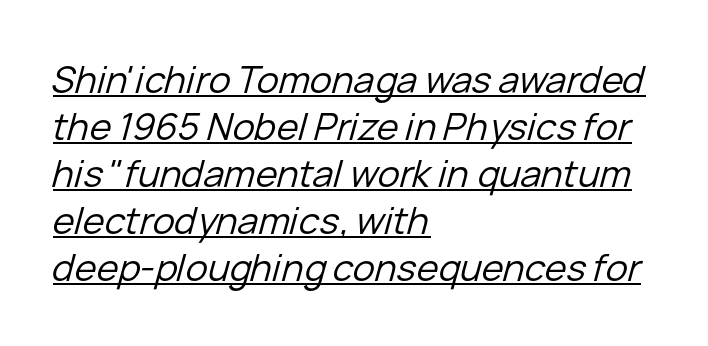
No chunkiness to these letters — they're not bold. Each new line begins a customary step beneath the previous one. Characters follow at the spacing the type designer built in. Do the characters align in a grid? No, the font is proportional. The ragged edge is on the right, which tells us the setting is flush left.
